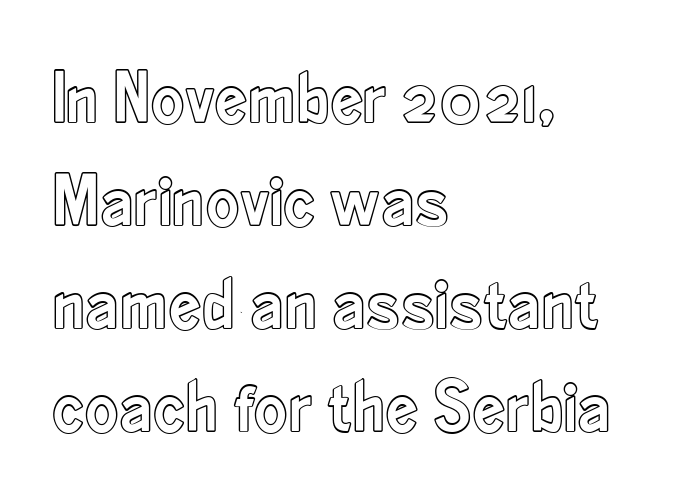
{"italic": "no", "width": "condensed", "x_height": "small", "monospaced": "no", "underline": "no", "align": "left", "line_spacing": "normal", "line_spacing_ratio": 1.41, "letter_spacing": "normal", "letter_spacing_em": 0.0, "glyph_px": 73}
